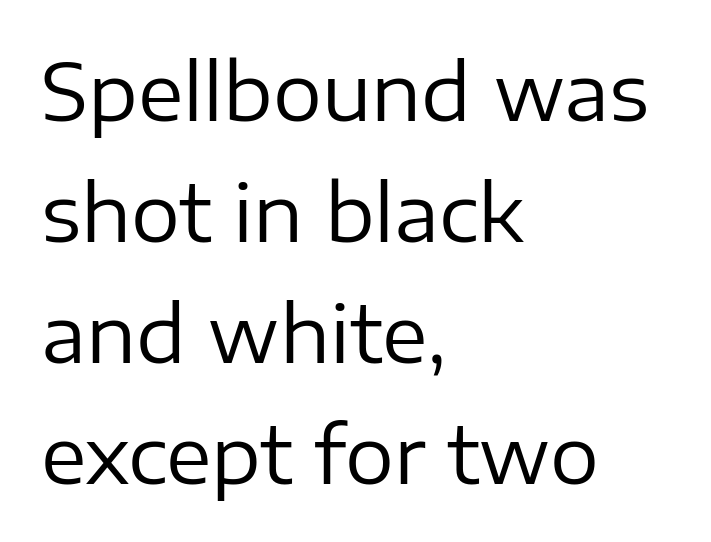
{"serif": "no", "italic": "no", "bold": "no", "weight": "regular", "width": "normal", "stroke_contrast": "low", "x_height": "medium", "monospaced": "no", "underline": "no", "align": "left", "line_spacing": "normal", "line_spacing_ratio": 1.57, "letter_spacing": "normal", "letter_spacing_em": 0.0, "glyph_px": 77}
